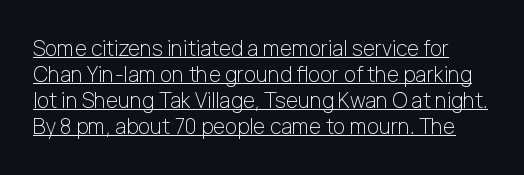
The image shows 21 px text type, upright; set line spacing 1.24x, normal letter spacing, underlined.
